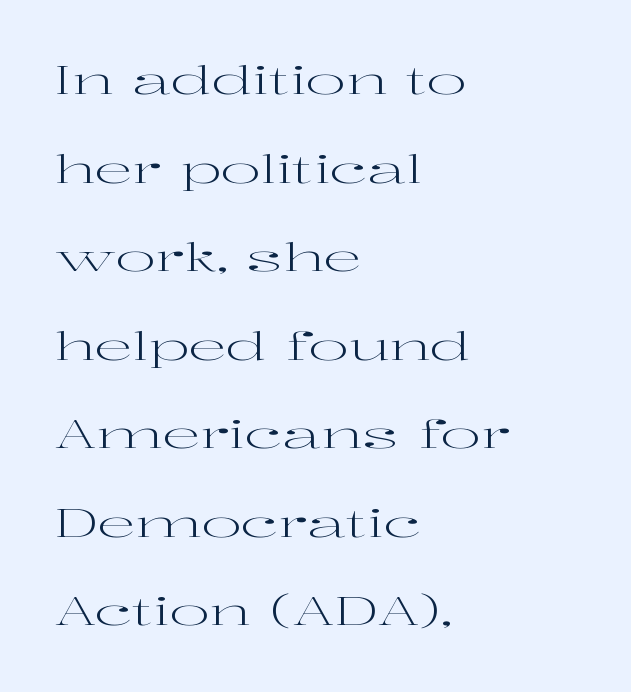
Q: Is the text bold? A: No.
Q: Is the text italic (slanted)? A: No, it is upright.
Q: Is the typeface a serif or a sans-serif typeface? A: Serif.
Q: Is the text underlined? A: No.
Q: How is the paragraph aligned? A: Left-aligned.
Q: Is the spacing between letters normal or unusually wide? A: Normal.
Q: Is the spacing between lines tight, normal or loose? A: Loose.
Q: Width (condensed, normal, or wide)? A: Wide.
Q: Stroke contrast? A: High.
Q: x-height? A: Medium.
Q: Monospaced? A: No.
